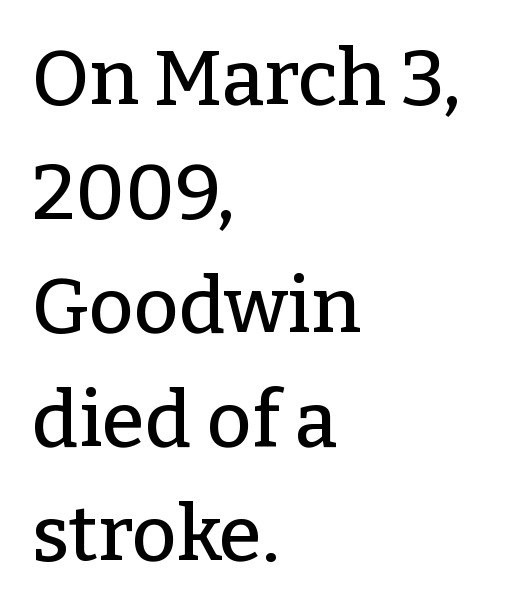
{"serif": "yes", "italic": "no", "width": "normal", "stroke_contrast": "low", "x_height": "medium", "monospaced": "no", "underline": "no", "align": "left", "line_spacing": "normal", "line_spacing_ratio": 1.46, "letter_spacing": "normal", "letter_spacing_em": 0.0, "glyph_px": 78}
